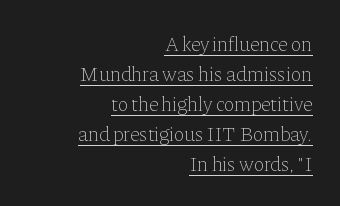
The line texture is even and compact thanks to regular tracking. The line-height multiplier appears to be the usual default. In CSS terms this would be text-align: right. Posture: upright roman. Unbolded letterforms with no extra heft. The words here are underlined.
